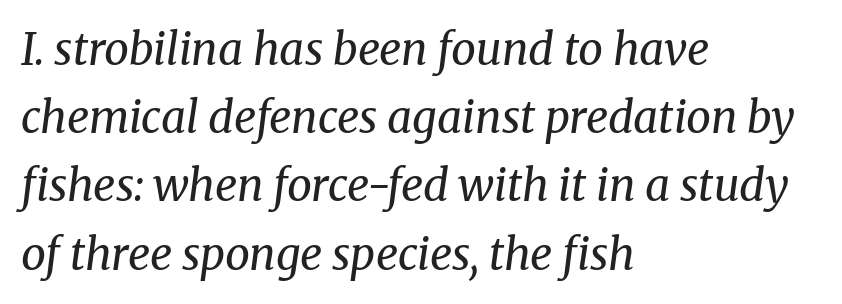
{"serif": "yes", "italic": "yes", "lean": "right", "slant_degrees": 8, "bold": "no", "weight": "regular", "width": "normal", "stroke_contrast": "medium", "x_height": "medium", "monospaced": "no", "underline": "no", "align": "left", "line_spacing": "normal", "line_spacing_ratio": 1.55, "letter_spacing": "normal", "letter_spacing_em": 0.0, "glyph_px": 44}
